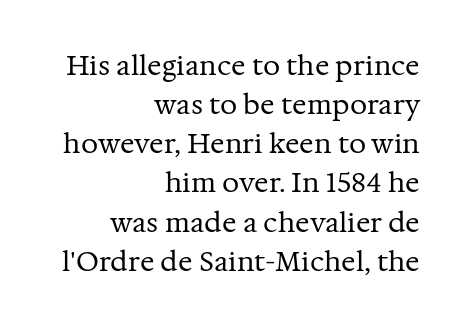
The glyphs are unaccompanied by any horizontal stroke below them. Regarding leading, the lines here are spaced in the standard way. Is the type heavy? It reads as light-to-regular instead. No extra tracking has been applied to these lines. The typesetter chose a ragged-left arrangement here.
